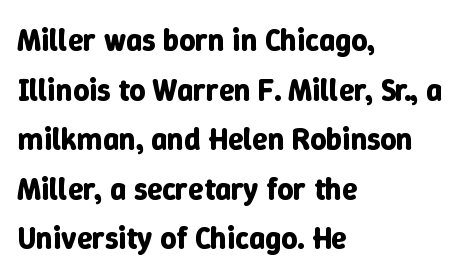
Rendered with straight, roman letterforms. Successive baselines arrive at the customary interval. Spacing between characters is what you'd get straight out of the box. Students, this is bold: see how much ink each stroke carries. A typesetter would call this proportional, since set widths differ per character.
